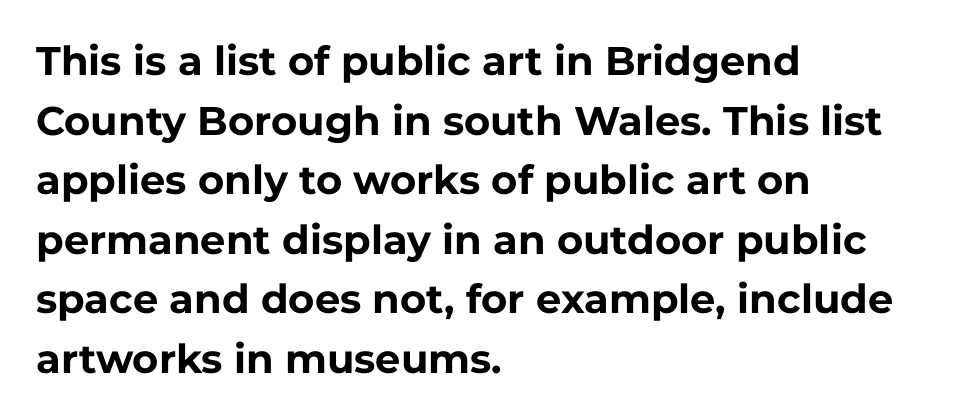
Q: Is the text bold? A: Yes.
Q: Is the text italic (slanted)? A: No, it is upright.
Q: Is the typeface a serif or a sans-serif typeface? A: Sans-serif.
Q: Is the text underlined? A: No.
Q: How is the paragraph aligned? A: Left-aligned.
Q: Is the spacing between letters normal or unusually wide? A: Normal.
Q: Is the spacing between lines tight, normal or loose? A: Normal.
Q: Width (condensed, normal, or wide)? A: Normal.
Q: Stroke contrast? A: Low.
Q: x-height? A: Medium.
Q: Monospaced? A: No.
